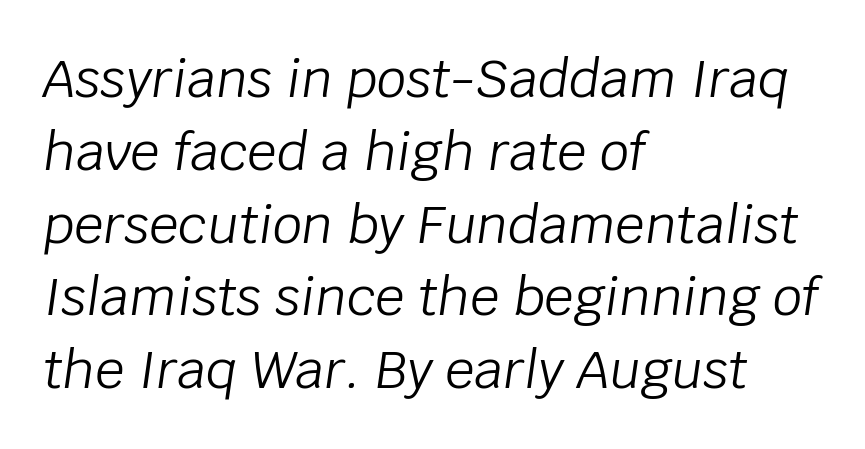
{"italic": "yes", "lean": "right", "slant_degrees": 8, "bold": "no", "weight": "light", "width": "normal", "stroke_contrast": "low", "x_height": "large", "monospaced": "no", "underline": "no", "align": "left", "line_spacing": "normal", "line_spacing_ratio": 1.4, "letter_spacing": "normal", "letter_spacing_em": 0.0, "glyph_px": 52}
